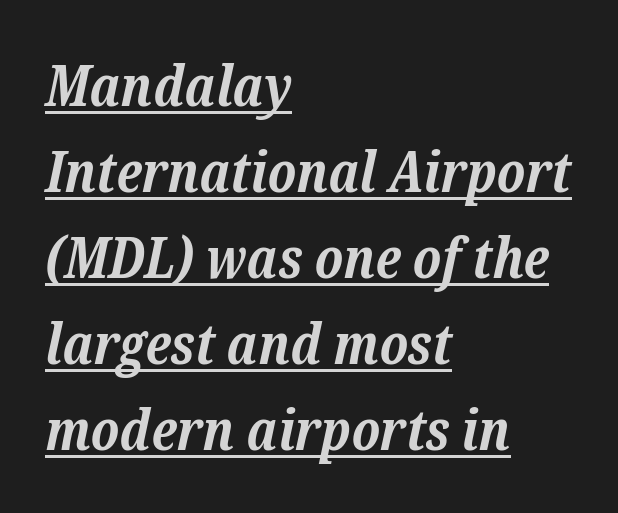
Each line starts at the same left margin while the right side varies. Has an underline been added? It has. In terms of letterform style, serifs are clearly present. Proportional: the letters do not fall into vertical columns. Regarding leading, the lines here are spaced in the standard way.
